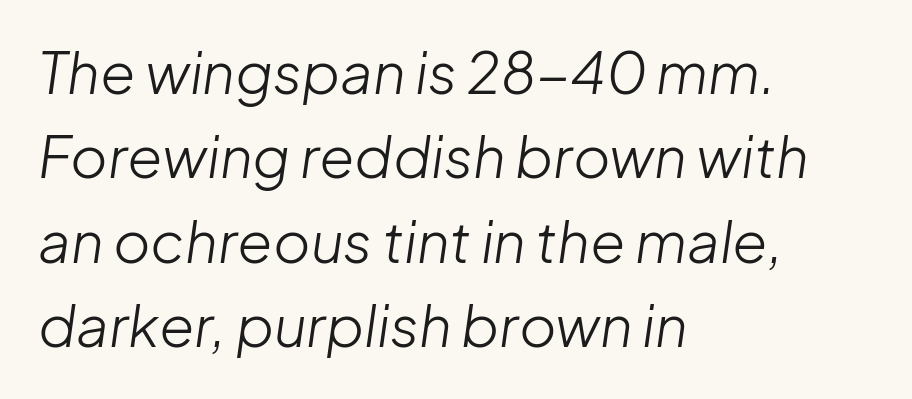
{"italic": "yes", "lean": "right", "slant_degrees": 8, "bold": "no", "weight": "light", "width": "normal", "stroke_contrast": "low", "x_height": "medium", "monospaced": "no", "underline": "no", "align": "left", "line_spacing": "normal", "line_spacing_ratio": 1.48, "letter_spacing": "normal", "letter_spacing_em": 0.0, "glyph_px": 57}
